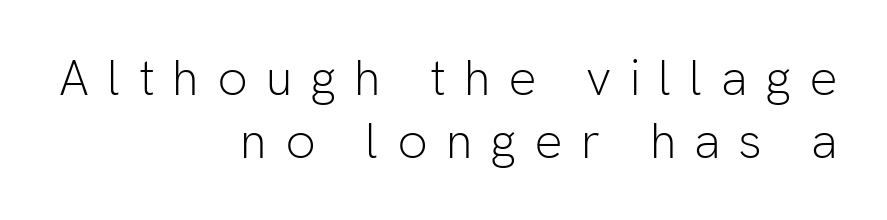
Q: Is the text bold? A: No.
Q: Is the text italic (slanted)? A: No, it is upright.
Q: Is the typeface a serif or a sans-serif typeface? A: Sans-serif.
Q: Is the text underlined? A: No.
Q: How is the paragraph aligned? A: Right-aligned.
Q: Is the spacing between letters normal or unusually wide? A: Unusually wide.
Q: Is the spacing between lines tight, normal or loose? A: Normal.
Q: Width (condensed, normal, or wide)? A: Normal.
Q: Stroke contrast? A: Low.
Q: x-height? A: Medium.
Q: Monospaced? A: No.
